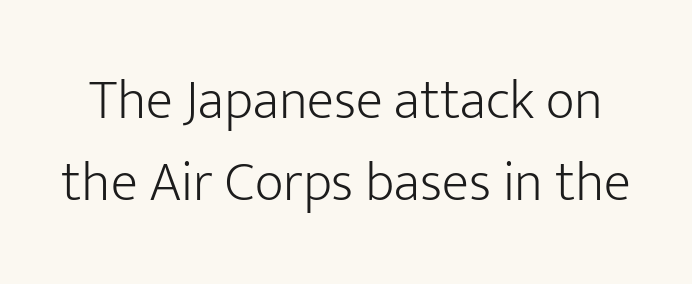
The image shows 56 px light sans-serif type, upright; set normal line spacing (1.46x), normal letter spacing, not underlined; low stroke contrast and a medium x-height.
